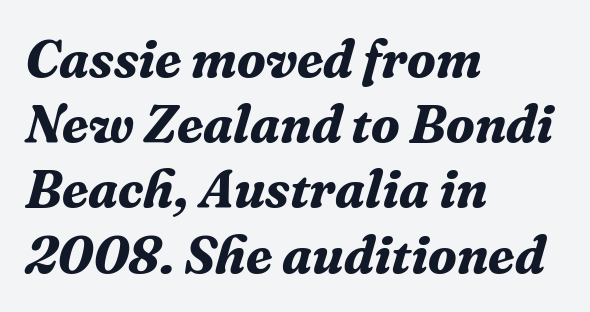
Honestly, there is no underline to notice here at all. The passage shown leans; its letterforms are oblique. In terms of letterspacing, this is plain default setting. Its strokes are broad and dark, the hallmark of bold type. The lines in this sample share a left origin and differ only in where they stop. The passage shown is typed in a proportional face where columns would drift.
